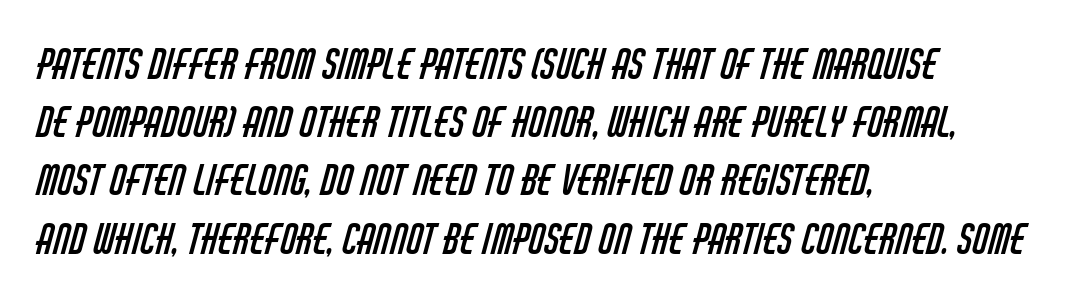
Unbolded letterforms with no extra heft. Where is the straight margin? On the left. Words float on clear page, feet unadorned. Default kerning and tracking; the words read as compact shapes.
